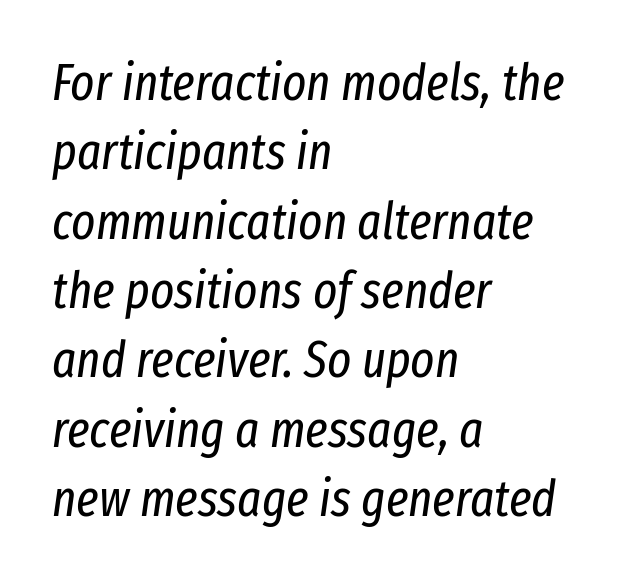
Here the glyphs are tracked normally, forming tight word shapes. Unmarked baselines from the first word to the last. The typesetting does not lean heavy: it is not bold. How would I describe the line gaps? Plain and ordinary.
